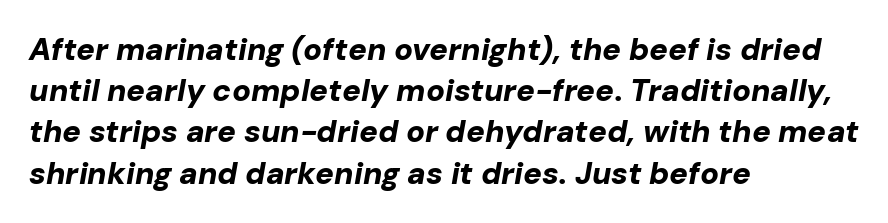
The image shows 31 px bold type, italic (leaning right); set left-aligned, normal line spacing (1.33x), normal letter spacing, not underlined; low stroke contrast and a medium x-height.
